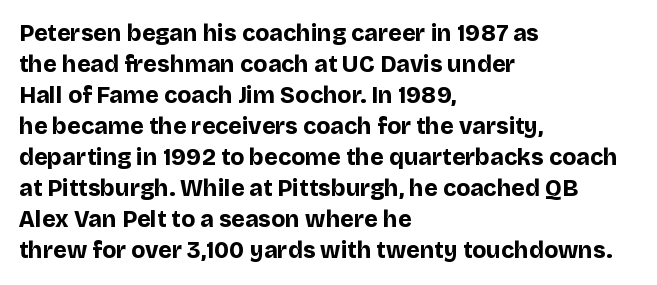
The image shows 23 px bold type, upright; set left-aligned, normal line spacing (1.35x), normal letter spacing, not underlined.
